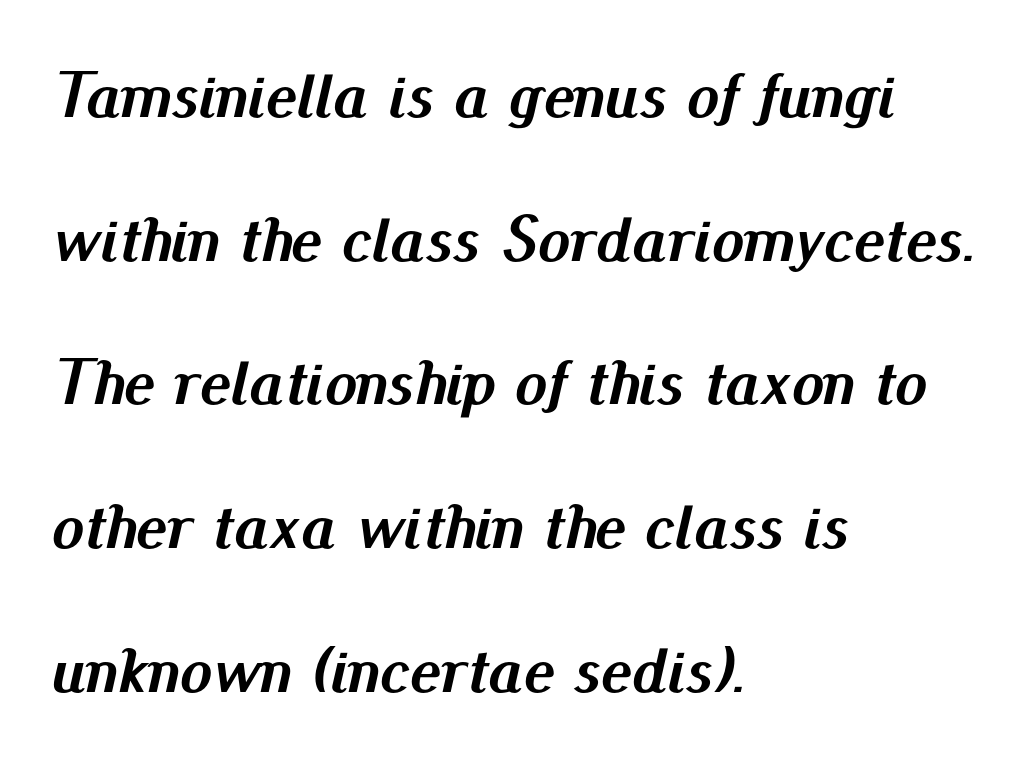
Q: Is the text bold? A: Yes.
Q: Is the text italic (slanted)? A: Yes, it leans right by about 13 degrees.
Q: Is the text underlined? A: No.
Q: How is the paragraph aligned? A: Left-aligned.
Q: Is the spacing between letters normal or unusually wide? A: Normal.
Q: Is the spacing between lines tight, normal or loose? A: Loose.
Q: Width (condensed, normal, or wide)? A: Normal.
Q: Stroke contrast? A: Medium.
Q: x-height? A: Small.
Q: Monospaced? A: No.
